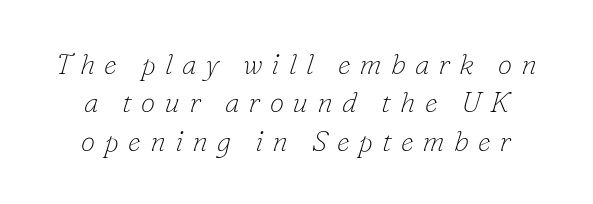
The image shows 29 px thin serif type, italic (leaning right); set normal line spacing (1.32x), unusually wide letter spacing (+0.31 em), not underlined; low stroke contrast and a small x-height.
